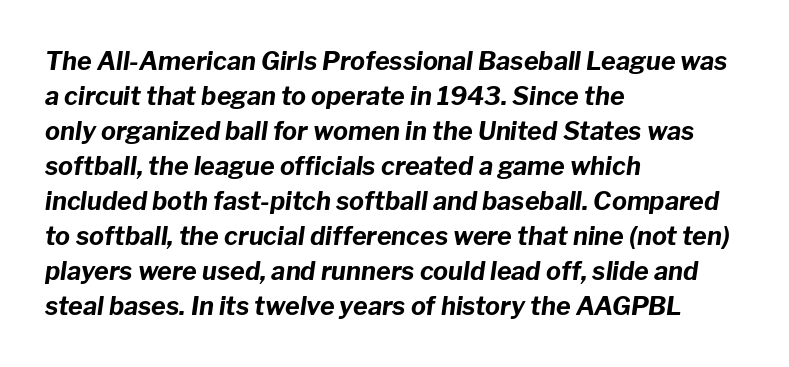
Q: Is the text bold? A: Yes.
Q: Is the text italic (slanted)? A: Yes, it leans right by about 8 degrees.
Q: Is the text underlined? A: No.
Q: How is the paragraph aligned? A: Left-aligned.
Q: Is the spacing between letters normal or unusually wide? A: Normal.
Q: Is the spacing between lines tight, normal or loose? A: Normal.
